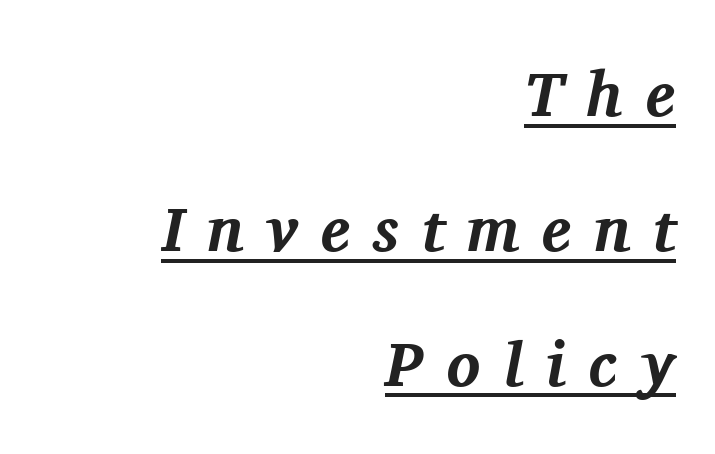
These lines are rendered in a variable-pitch font. The rendered words wear a rule along their underside. Reading down the block, your eye finds every line finishing at a fixed right position. The sample has been set heavy, in full bold. Italic? Definitely — the glyphs are oblique. The vertical gap from one line to the next is large.
